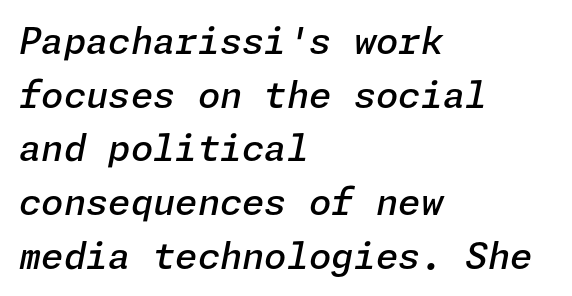
Default kerning and tracking; the words read as compact shapes. The paragraph shown leans on its left margin. Regular leading. Compared with an ordinary text face, these strokes are moderately heavier — a semibold. Lines of text with bare space underneath. A typesetter would mark this as italic.
